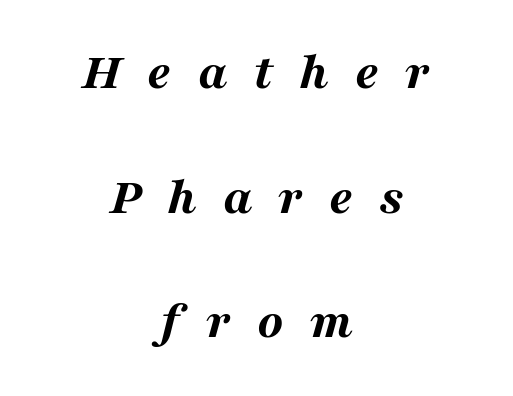
The image shows 53 px bold, wide type, italic (leaning right); set centered, loose line spacing (2.35x), unusually wide letter spacing (+0.49 em), not underlined; medium stroke contrast and a medium x-height.
